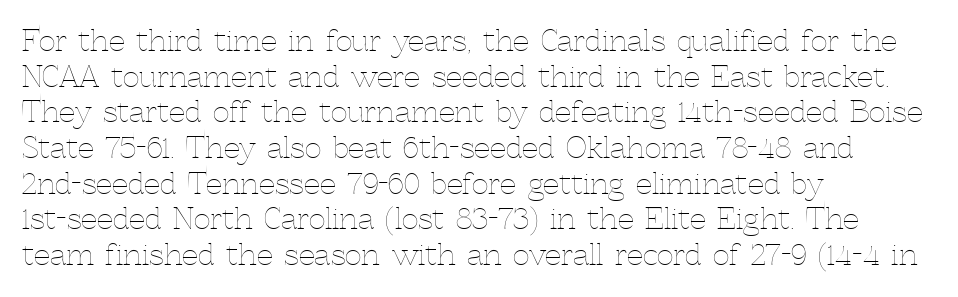
The passage shown is typed in a proportional face where columns would drift. Notice how the passage keeps a crisp vertical edge on the left only. Letter spacing: default. The typography opts for an upright posture over an oblique one. The area under the type is left untouched. Is this a heavy cut? Hardly; it is regular or lighter.
